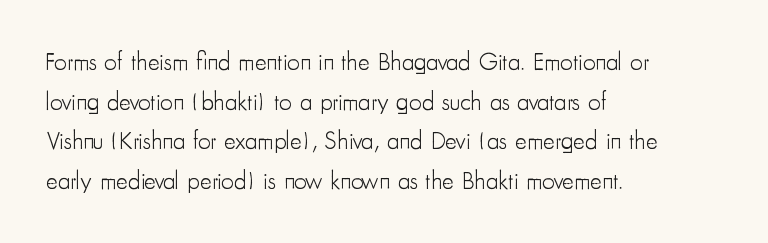
No italicization has been applied; the sample stays upright. Which margin do the lines hug? The left one — the right edge is uneven. Interline gaps are of average width in this sample. Descender tails drop into unmarked territory.
